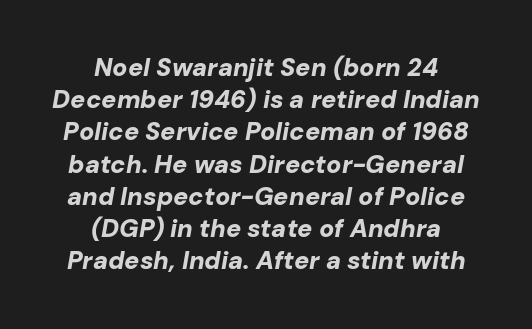
The image shows 25 px bold type, italic (leaning right); set centered, normal line spacing (1.29x), normal letter spacing, not underlined.
